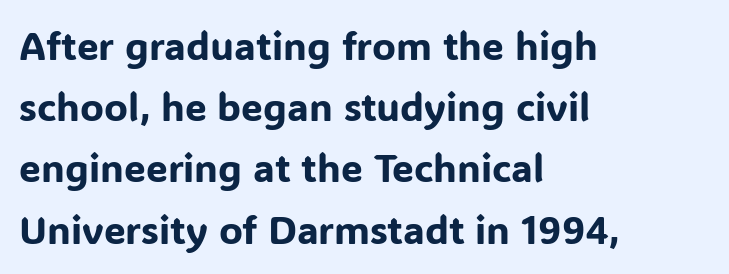
The tracking reads as untouched default to a designer's eye. Just letters on the line, the space beneath them empty. Each letter keeps its own natural width here, so spacing adapts to shape. The vertical gap from one line to the next is medium. Nothing sits at the stroke ends, so this counts as sans-serif.
